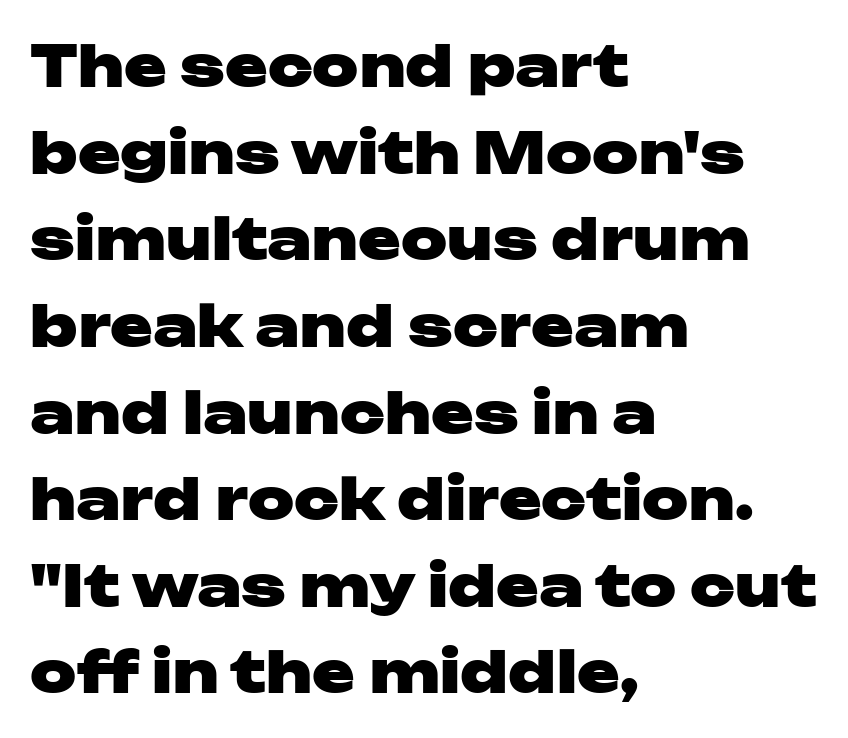
Q: Is the text bold? A: Yes.
Q: Is the text italic (slanted)? A: No, it is upright.
Q: Is the typeface a serif or a sans-serif typeface? A: Sans-serif.
Q: Is the text underlined? A: No.
Q: How is the paragraph aligned? A: Left-aligned.
Q: Is the spacing between letters normal or unusually wide? A: Normal.
Q: Is the spacing between lines tight, normal or loose? A: Normal.
Q: Width (condensed, normal, or wide)? A: Wide.
Q: Stroke contrast? A: Low.
Q: x-height? A: Medium.
Q: Monospaced? A: No.
